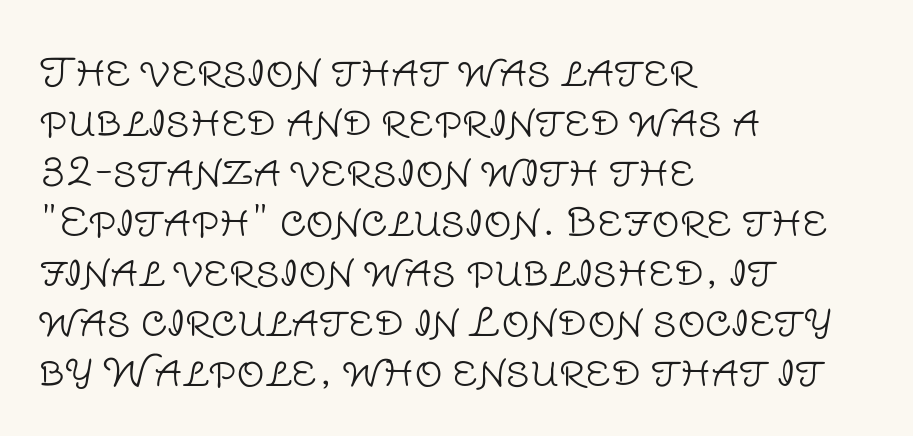
{"serif": "no", "bold": "no", "weight": "light", "width": "normal", "stroke_contrast": "low", "x_height": "large", "monospaced": "no", "underline": "no", "align": "left", "line_spacing": "normal", "line_spacing_ratio": 1.28, "letter_spacing": "normal", "letter_spacing_em": 0.0, "glyph_px": 39}
